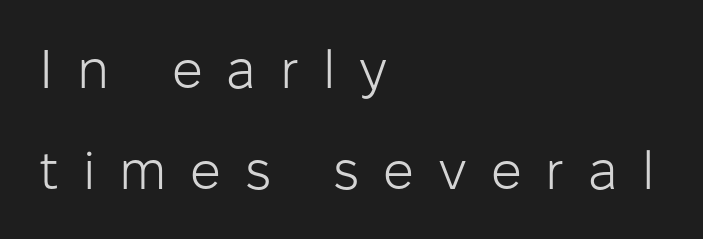
The typesetting does not lean heavy: it is not bold. Underline: absent. In terms of posture, this sample is upright. Caption: multi-line text, flush left, ragged right.
